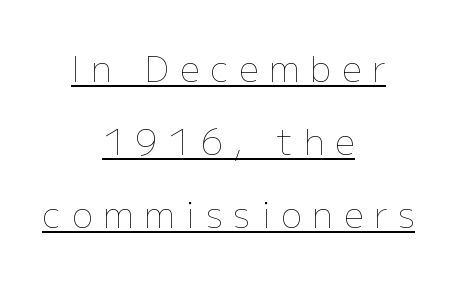
{"italic": "no", "bold": "no", "weight": "thin", "width": "normal", "stroke_contrast": "low", "x_height": "medium", "monospaced": "no", "underline": "yes", "align": "center", "line_spacing": "loose", "line_spacing_ratio": 2.09, "letter_spacing": "wide", "letter_spacing_em": 0.31, "glyph_px": 35}
